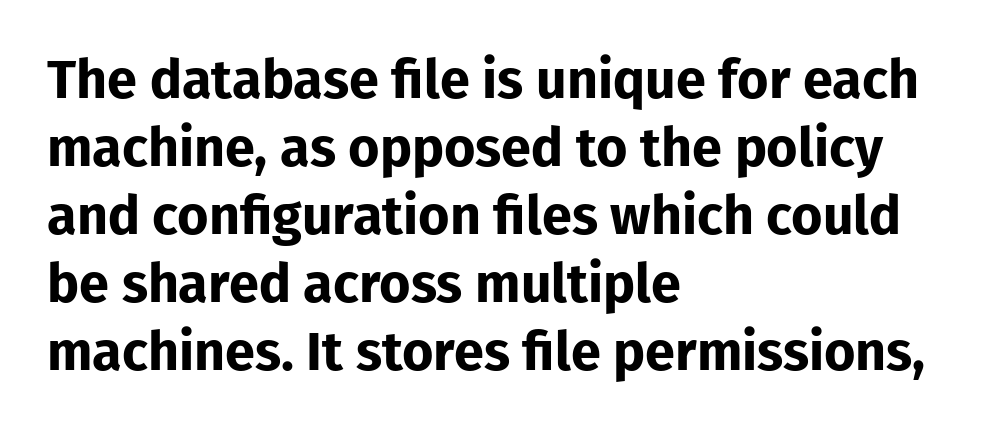
Q: Is the text bold? A: Yes.
Q: Is the text italic (slanted)? A: No, it is upright.
Q: Is the typeface a serif or a sans-serif typeface? A: Sans-serif.
Q: Is the text underlined? A: No.
Q: How is the paragraph aligned? A: Left-aligned.
Q: Is the spacing between letters normal or unusually wide? A: Normal.
Q: Is the spacing between lines tight, normal or loose? A: Normal.
Q: Width (condensed, normal, or wide)? A: Normal.
Q: Stroke contrast? A: Low.
Q: x-height? A: Medium.
Q: Monospaced? A: No.
